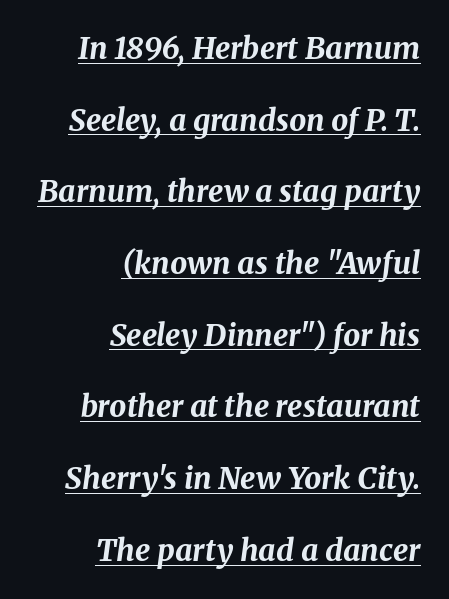
Each letter keeps its own natural width here, so spacing adapts to shape. Tracking here is standard; glyphs follow each other at the usual distance. The passage shown is underscored from start to finish. In terms of posture, this sample is oblique. On the weight axis this lands at bold, roughly 700. The typesetter chose a ragged-left arrangement here.
